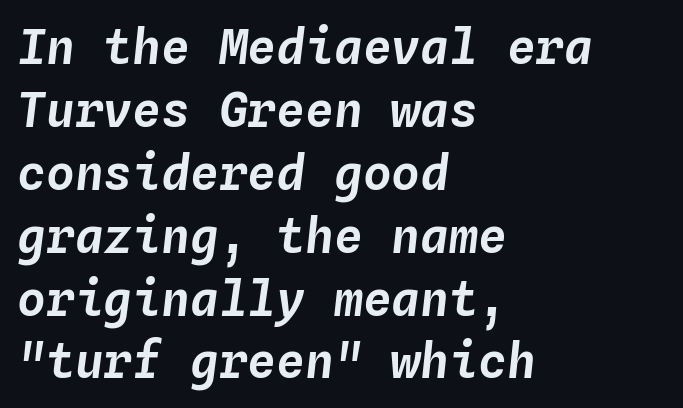
{"italic": "yes", "lean": "right", "slant_degrees": 4, "width": "normal", "stroke_contrast": "low", "x_height": "medium", "monospaced": "yes", "underline": "no", "align": "left", "line_spacing": "normal", "line_spacing_ratio": 1.31, "letter_spacing": "normal", "letter_spacing_em": 0.0, "glyph_px": 48}
